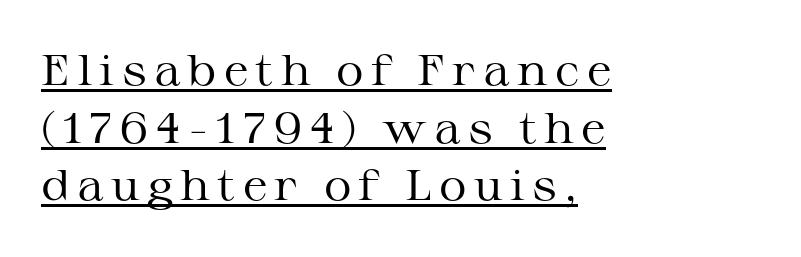
This sample carries an underscore along the baseline area. Horizontal alignment here is leftward, the default for most running prose. The font sits on the lighter half of the weight spectrum, regular included. If you measured baseline to baseline, you'd find a middling distance.
